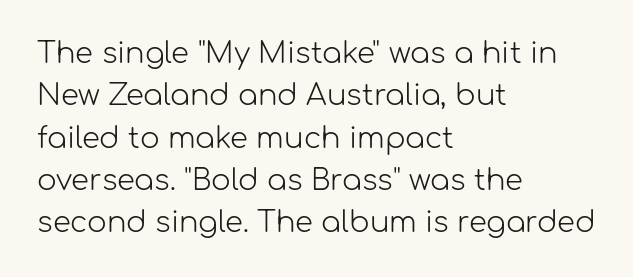
These glyphs show unthickened strokes, regular width or finer. Note the varied advance widths — an 'i' is clearly narrower than an 'm'. In terms of letterspacing, this is plain default setting. When letters stand straight like this, we call the style roman or upright. These lines are set flush left with a ragged right edge.
